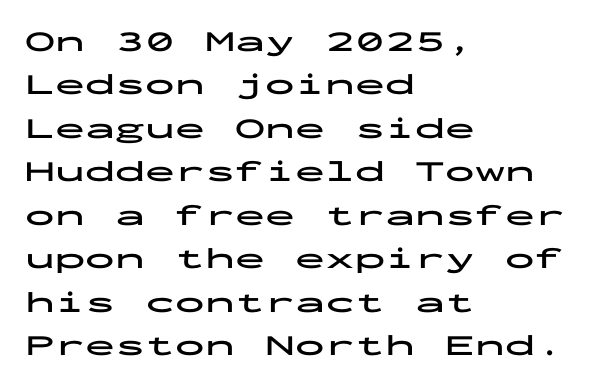
{"serif": "no", "italic": "no", "bold": "yes", "weight": "bold", "width": "wide", "stroke_contrast": "low", "x_height": "medium", "monospaced": "yes", "underline": "no", "align": "left", "line_spacing": "normal", "line_spacing_ratio": 1.45, "letter_spacing": "normal", "letter_spacing_em": 0.0, "glyph_px": 30}
